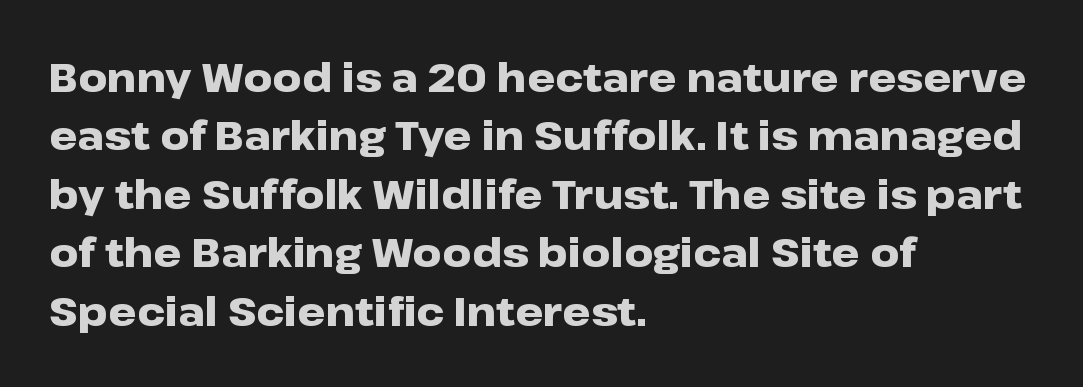
Q: Is the text bold? A: Yes.
Q: Is the text italic (slanted)? A: No, it is upright.
Q: Is the typeface a serif or a sans-serif typeface? A: Sans-serif.
Q: Is the text underlined? A: No.
Q: How is the paragraph aligned? A: Left-aligned.
Q: Is the spacing between letters normal or unusually wide? A: Normal.
Q: Is the spacing between lines tight, normal or loose? A: Normal.
Q: Width (condensed, normal, or wide)? A: Wide.
Q: Stroke contrast? A: Low.
Q: x-height? A: Medium.
Q: Monospaced? A: No.
